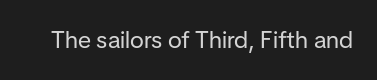
{"italic": "no", "bold": "no", "underline": "no", "letter_spacing": "normal", "letter_spacing_em": 0.0, "glyph_px": 24}
